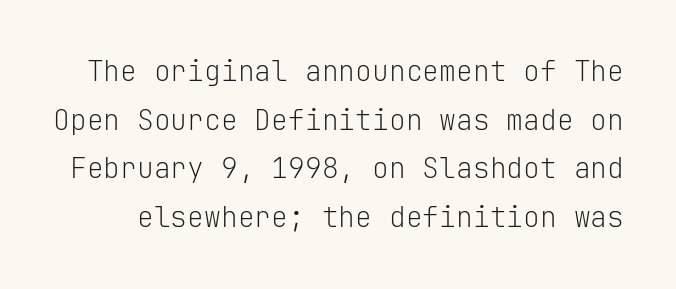
{"serif": "no", "italic": "no", "bold": "no", "weight": "light", "width": "normal", "stroke_contrast": "low", "x_height": "medium", "monospaced": "yes", "underline": "no", "line_spacing_ratio": 1.74, "letter_spacing": "normal", "letter_spacing_em": 0.0, "glyph_px": 28}
